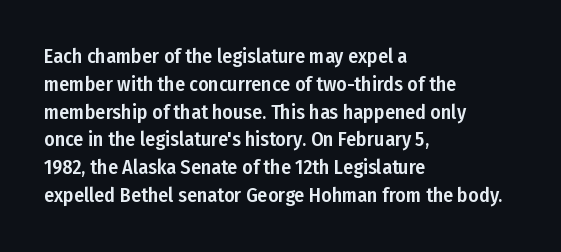
Ordinary non-slanted type is in use. If you drew a ruler down the left edge, every line would touch it. Underlining? Definitely not there. Rows of type keep a routine distance in the vertical direction. Observe the ordinary spacing: letters are neighbours, not strangers.
